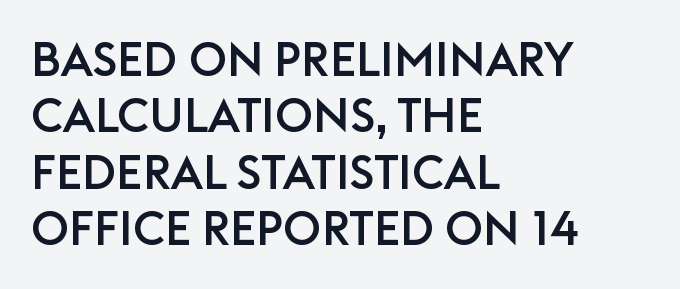
The image shows 47 px sans-serif type, upright; set left-aligned, line spacing 1.2x, normal letter spacing, not underlined; low stroke contrast and a large x-height.
